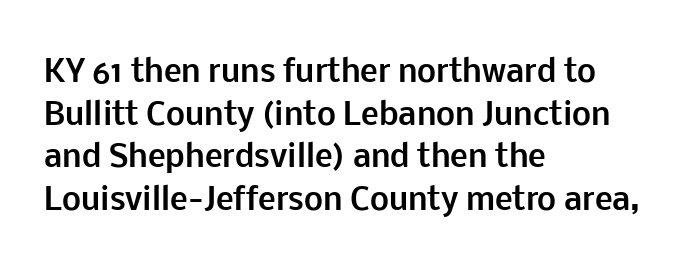
{"serif": "no", "italic": "no", "bold": "yes", "weight": "bold", "width": "normal", "stroke_contrast": "low", "x_height": "medium", "monospaced": "no", "underline": "no", "align": "left", "line_spacing": "normal", "line_spacing_ratio": 1.42, "letter_spacing": "normal", "letter_spacing_em": 0.0, "glyph_px": 30}
